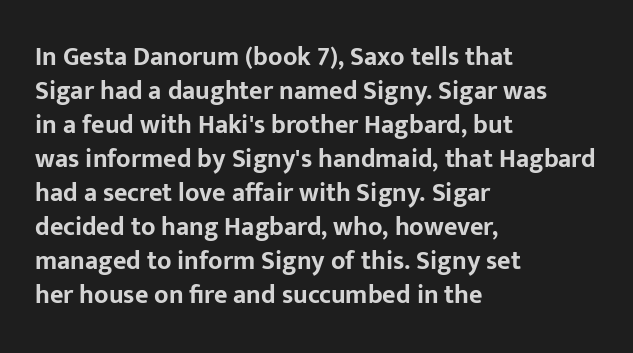
Typeset ragged right — the left edge is the straight one. Words float on clear page, feet unadorned. Vertically, the passage feels balanced, rows spaced as you'd expect. This sample uses plain, unmodified letter spacing. Summary of weight: heavy, a full bold. Characters remain perfectly vertical along every line.
